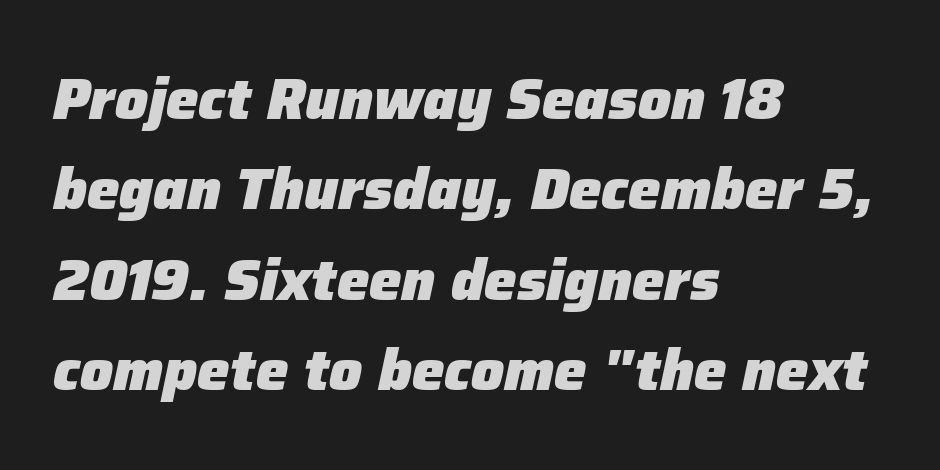
{"italic": "yes", "lean": "right", "slant_degrees": 12, "bold": "yes", "weight": "heavy", "width": "normal", "stroke_contrast": "low", "x_height": "medium", "monospaced": "no", "underline": "no", "align": "left", "line_spacing": "normal", "line_spacing_ratio": 1.56, "letter_spacing": "normal", "letter_spacing_em": 0.0, "glyph_px": 58}
